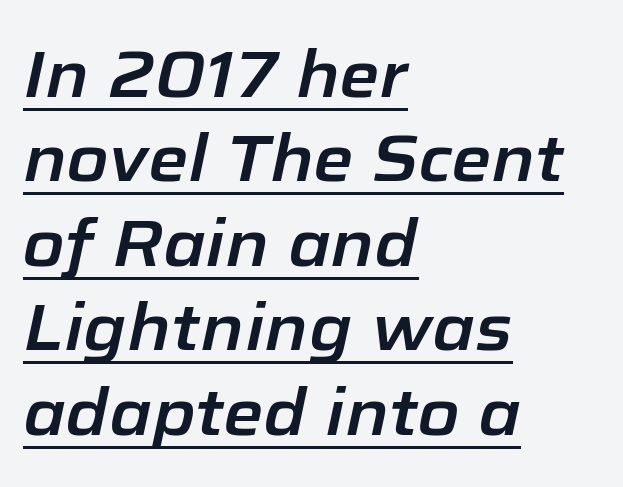
Q: Is the text italic (slanted)? A: Yes, it leans right by about 12 degrees.
Q: Is the text underlined? A: Yes.
Q: How is the paragraph aligned? A: Left-aligned.
Q: Is the spacing between letters normal or unusually wide? A: Normal.
Q: Is the spacing between lines tight, normal or loose? A: Normal.
Q: Width (condensed, normal, or wide)? A: Normal.
Q: Stroke contrast? A: Low.
Q: x-height? A: Medium.
Q: Monospaced? A: No.
